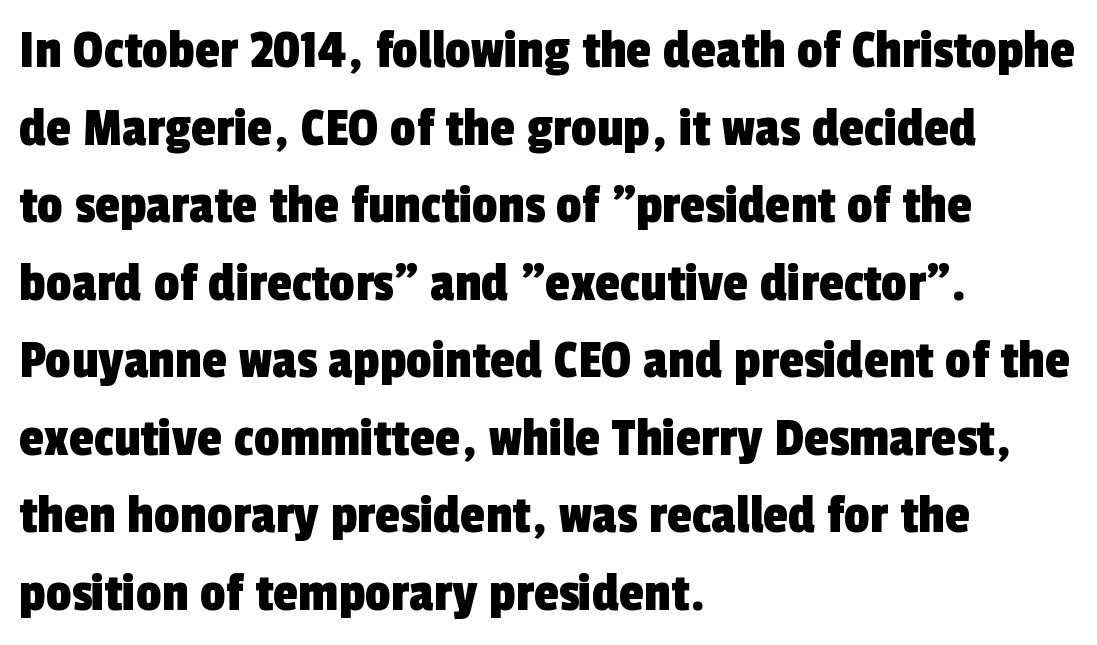
{"serif": "no", "width": "condensed", "x_height": "medium", "monospaced": "no", "underline": "no", "align": "left", "line_spacing": "normal", "line_spacing_ratio": 1.36, "letter_spacing": "normal", "letter_spacing_em": 0.0, "glyph_px": 57}
